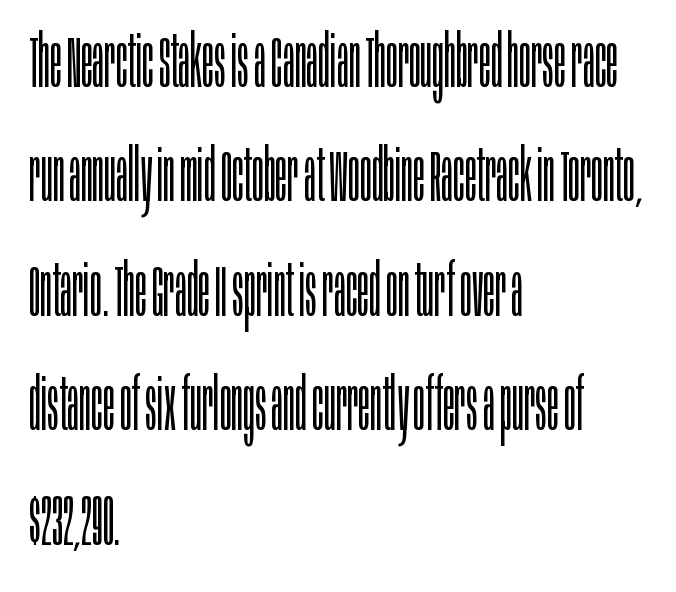
The image shows 72 px light, condensed sans-serif type, upright; set left-aligned, normal line spacing (1.59x), normal letter spacing, not underlined; low stroke contrast and a large x-height.
